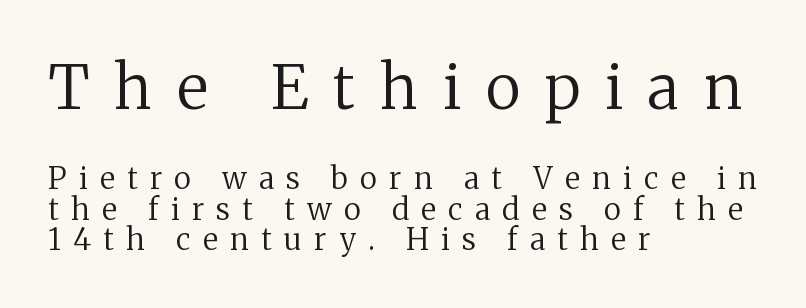
Q: Is the text bold? A: No.
Q: Is the text italic (slanted)? A: No, it is upright.
Q: Is the typeface a serif or a sans-serif typeface? A: Serif.
Q: Is the text underlined? A: No.
Q: How is the paragraph aligned? A: Left-aligned.
Q: Is the spacing between letters normal or unusually wide? A: Unusually wide.
Q: Is the spacing between lines tight, normal or loose? A: Tight.
Q: Which block of text is set in a larger size, the first (top) or the second (bottom)? A: The first (top) one.
Q: Width (condensed, normal, or wide)? A: Normal.
Q: Stroke contrast? A: Medium.
Q: x-height? A: Medium.
Q: Monospaced? A: No.
